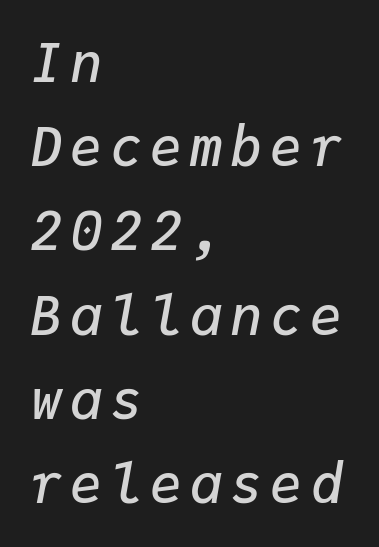
The passage shown leans; its letterforms are oblique. Each line starts at the same left margin while the right side varies. Looks like terminal output: every glyph gets an equal slot. Beneath every word, the page is bare.
